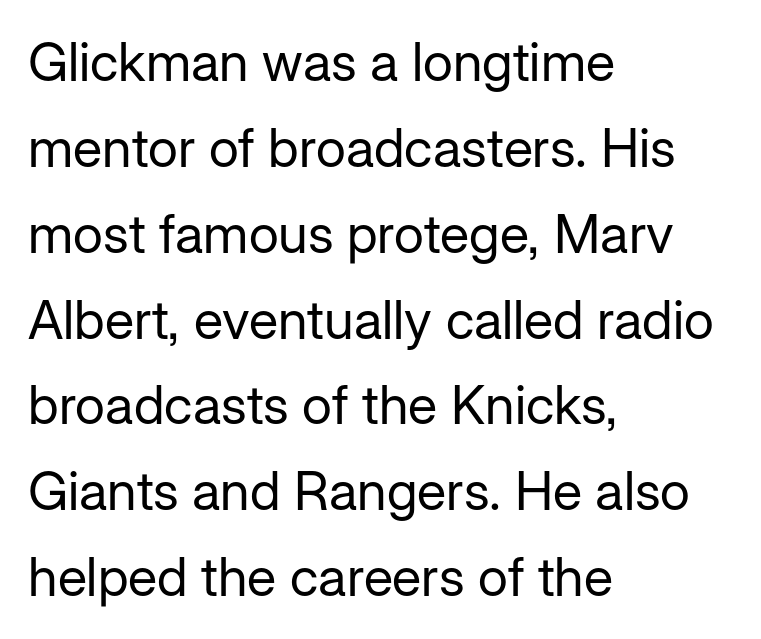
Q: Is the text bold? A: No.
Q: Is the text italic (slanted)? A: No, it is upright.
Q: Is the typeface a serif or a sans-serif typeface? A: Sans-serif.
Q: Is the text underlined? A: No.
Q: How is the paragraph aligned? A: Left-aligned.
Q: Is the spacing between letters normal or unusually wide? A: Normal.
Q: Is the spacing between lines tight, normal or loose? A: Normal.
Q: Width (condensed, normal, or wide)? A: Normal.
Q: Stroke contrast? A: Low.
Q: x-height? A: Medium.
Q: Monospaced? A: No.
